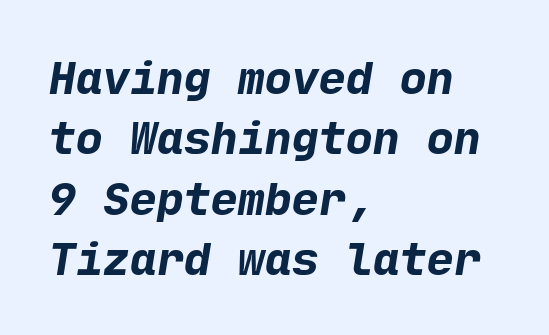
The image shows 45 px bold sans-serif type; set left-aligned, normal line spacing (1.34x), normal letter spacing, not underlined; low stroke contrast and a medium x-height.
